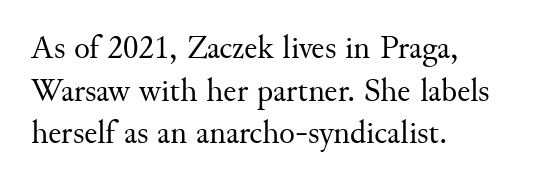
The image shows 33 px regular-weight serif type, upright; set left-aligned, normal line spacing (1.29x), normal letter spacing, not underlined; medium stroke contrast and a small x-height.
